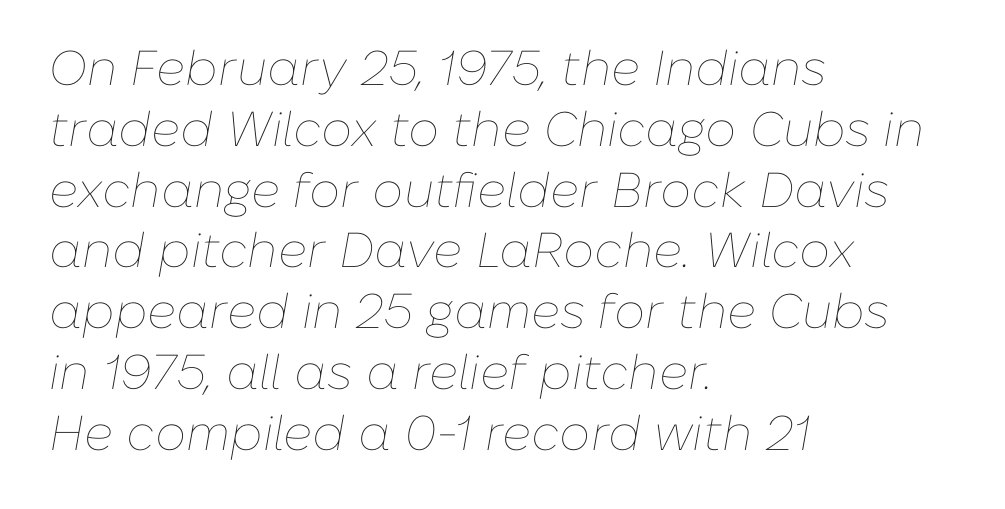
Q: Is the text bold? A: No.
Q: Is the text italic (slanted)? A: Yes, it leans right by about 10 degrees.
Q: Is the text underlined? A: No.
Q: How is the paragraph aligned? A: Left-aligned.
Q: Is the spacing between letters normal or unusually wide? A: Normal.
Q: Width (condensed, normal, or wide)? A: Normal.
Q: Stroke contrast? A: Low.
Q: x-height? A: Medium.
Q: Monospaced? A: No.
